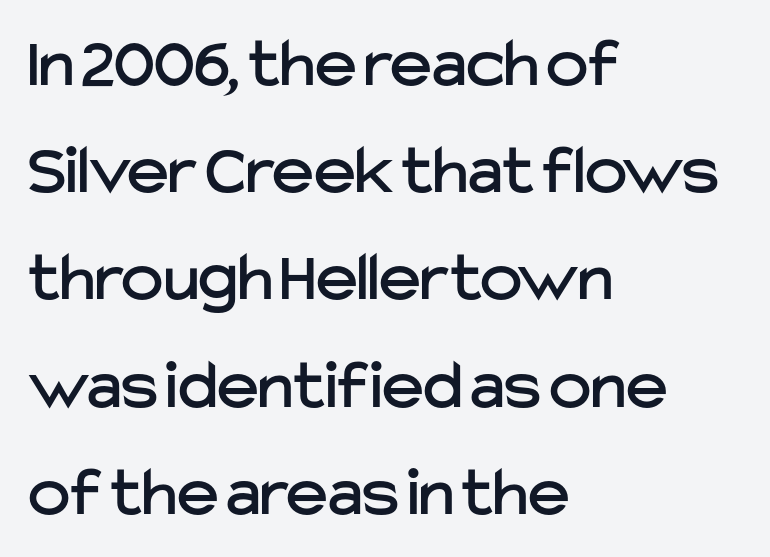
Leading: standard. The type sits square on the baseline with zero lean. The foot of each line stays bare and open. The typesetter chose a ragged-right arrangement here.
